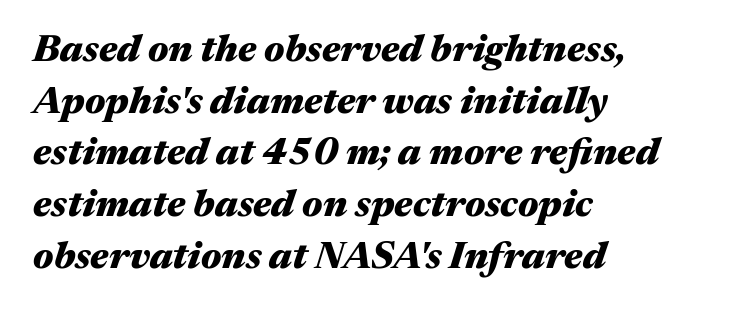
Q: Is the text bold? A: Yes.
Q: Is the text italic (slanted)? A: Yes, it leans right by about 17 degrees.
Q: Is the text underlined? A: No.
Q: How is the paragraph aligned? A: Left-aligned.
Q: Is the spacing between letters normal or unusually wide? A: Normal.
Q: Is the spacing between lines tight, normal or loose? A: Normal.
Q: Width (condensed, normal, or wide)? A: Wide.
Q: Stroke contrast? A: Medium.
Q: x-height? A: Medium.
Q: Monospaced? A: No.
